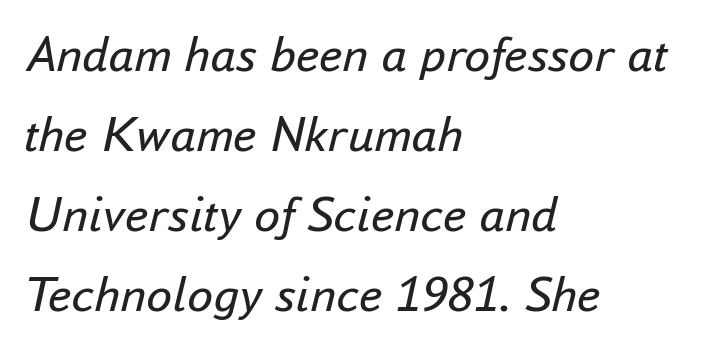
Q: Is the text bold? A: No.
Q: Is the text italic (slanted)? A: Yes, it leans right by about 16 degrees.
Q: Is the text underlined? A: No.
Q: How is the paragraph aligned? A: Left-aligned.
Q: Is the spacing between letters normal or unusually wide? A: Normal.
Q: Is the spacing between lines tight, normal or loose? A: Normal.
Q: Width (condensed, normal, or wide)? A: Normal.
Q: Stroke contrast? A: Low.
Q: x-height? A: Small.
Q: Monospaced? A: No.
